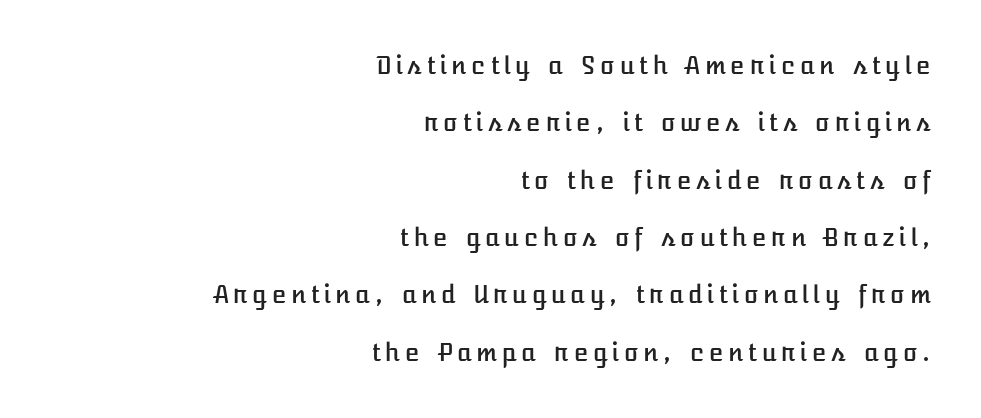
Descenders hang freely into open space. Students, observe: this is what heavily led, spacious text looks like. The ragged edge is on the left, which tells us the setting is flush right. The typography opts for an upright posture over an oblique one.
